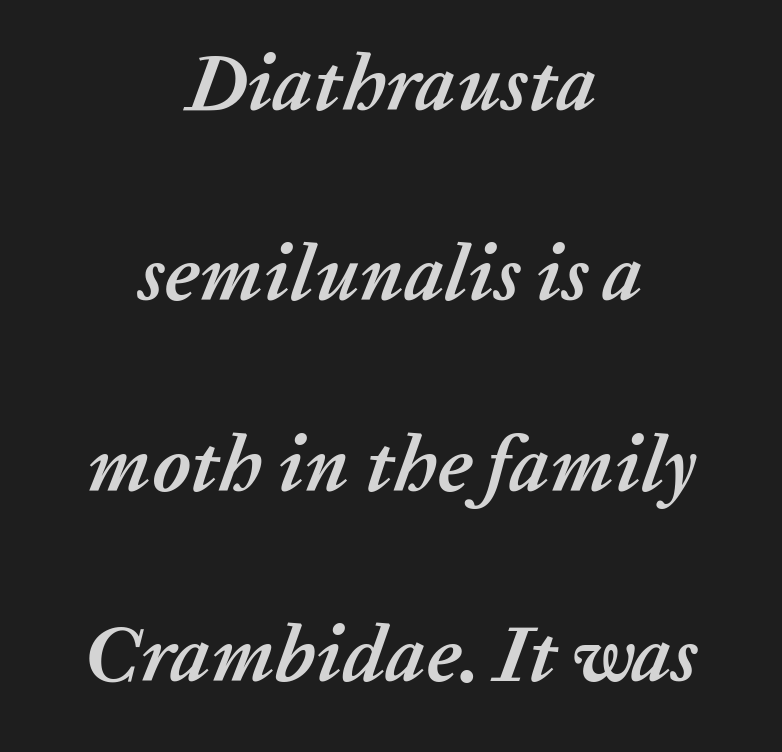
The image shows 79 px semibold type, italic (leaning right); set centered, loose line spacing (2.41x), normal letter spacing, not underlined; low stroke contrast and a medium x-height.
